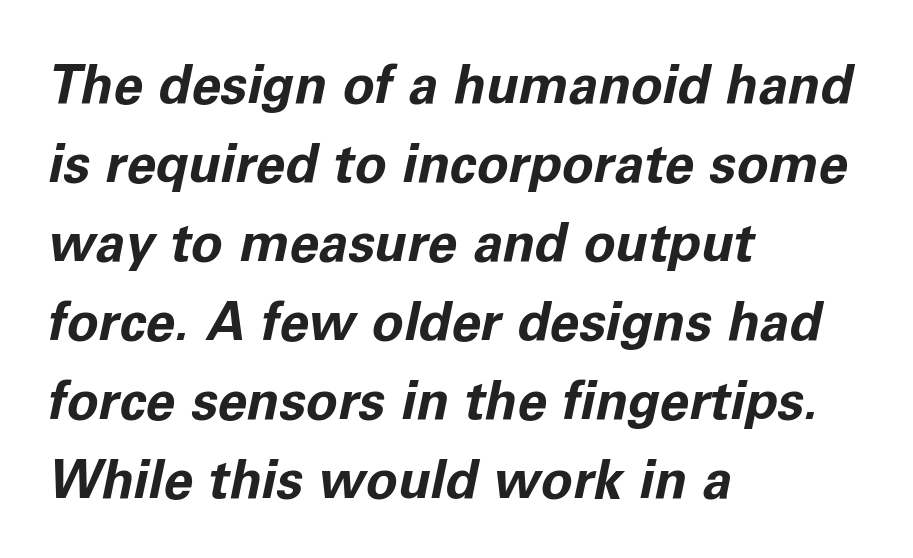
Q: Is the text bold? A: Yes.
Q: Is the text italic (slanted)? A: Yes, it leans right by about 11 degrees.
Q: Is the text underlined? A: No.
Q: How is the paragraph aligned? A: Left-aligned.
Q: Is the spacing between letters normal or unusually wide? A: Normal.
Q: Is the spacing between lines tight, normal or loose? A: Normal.
Q: Width (condensed, normal, or wide)? A: Normal.
Q: Stroke contrast? A: Low.
Q: x-height? A: Medium.
Q: Monospaced? A: No.
